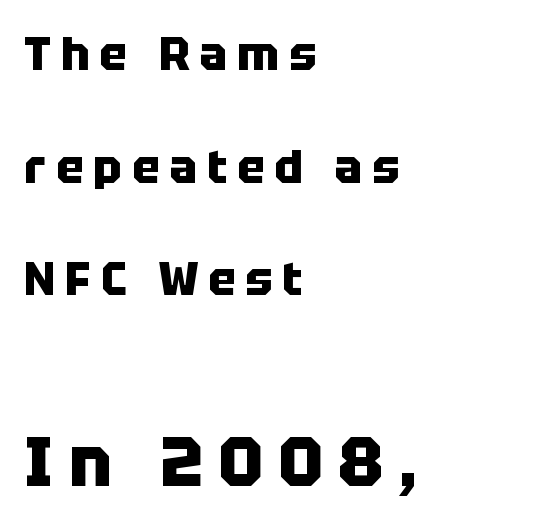
The image shows 69 px heavy sans-serif type, upright; set left-aligned, loose line spacing (2.45x), unusually wide letter spacing (+0.22 em), not underlined; the second (bottom) block is 1.5x larger; low stroke contrast and a large x-height.
